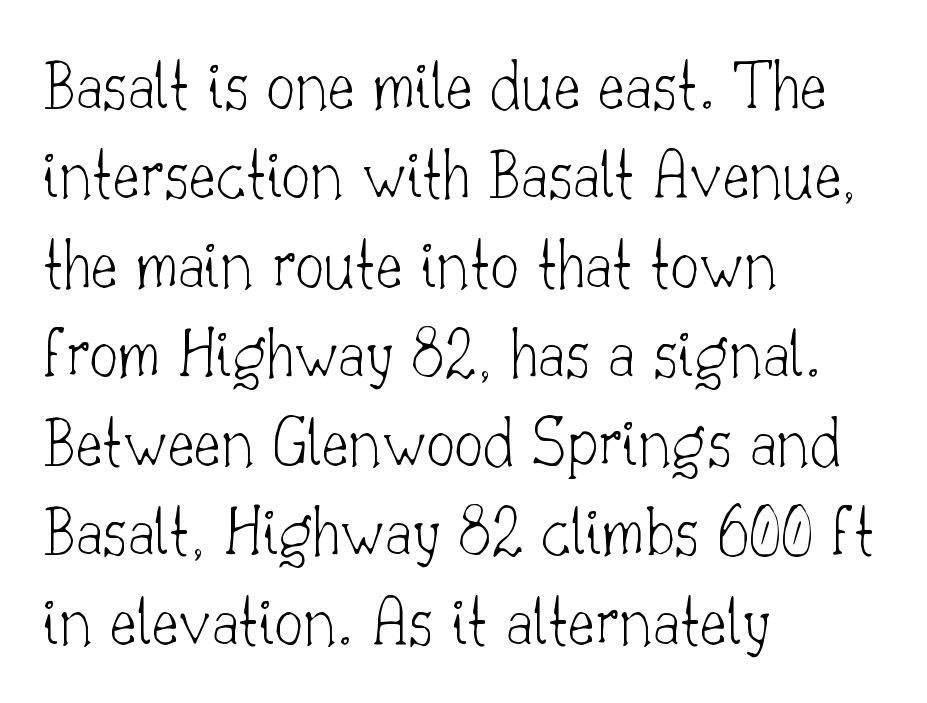
{"serif": "yes", "italic": "no", "bold": "no", "weight": "thin", "width": "normal", "stroke_contrast": "low", "x_height": "small", "monospaced": "no", "underline": "no", "align": "left", "line_spacing_ratio": 1.24, "letter_spacing": "normal", "letter_spacing_em": 0.0, "glyph_px": 72}
